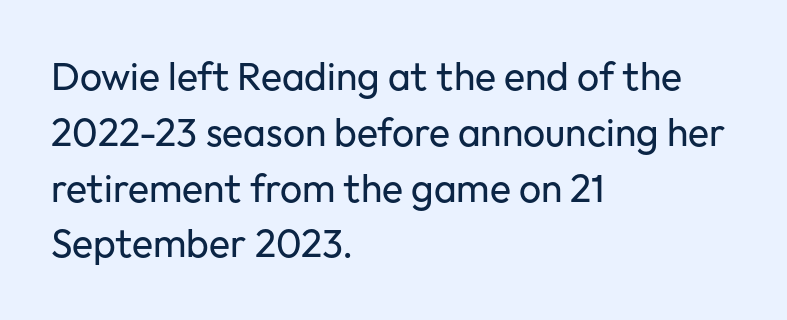
Is the letter spacing exaggerated? No — it looks like the ordinary default. The text block is weighted toward the left margin, trailing off unevenly rightward. Typographically, this falls in the sans-serif category. In terms of posture, this sample is upright.
